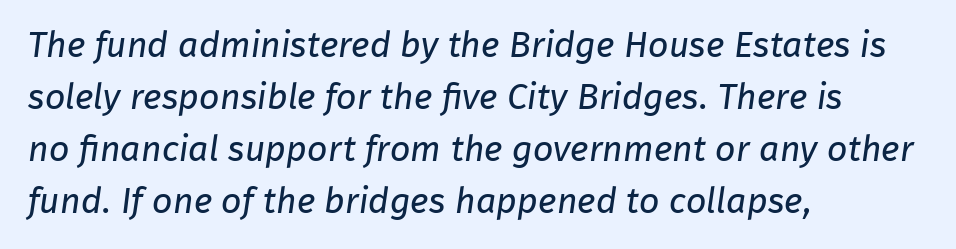
{"serif": "no", "bold": "no", "weight": "regular", "width": "normal", "stroke_contrast": "low", "x_height": "medium", "monospaced": "no", "underline": "no", "align": "left", "line_spacing": "normal", "line_spacing_ratio": 1.44, "letter_spacing": "normal", "letter_spacing_em": 0.0, "glyph_px": 36}
